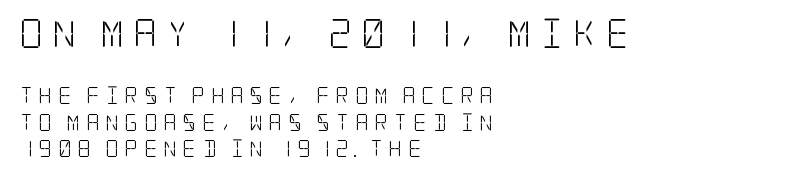
Type without underlining. The passage shown is not bold in any degree. The lettering stays uniformly vertical, giving the passage a roman look. The rendering anchors every line to the left-hand side. The rendering inserts visible extra space after every character. In terms of leading, this rendering sits right in the middle.
